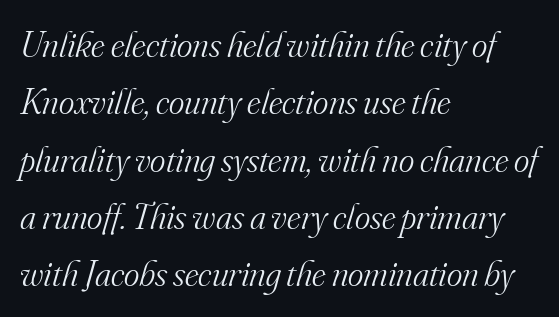
{"serif": "yes", "italic": "yes", "lean": "right", "slant_degrees": 16, "bold": "no", "weight": "light", "width": "normal", "stroke_contrast": "medium", "x_height": "small", "monospaced": "no", "underline": "no", "align": "left", "line_spacing": "normal", "line_spacing_ratio": 1.55, "letter_spacing": "normal", "letter_spacing_em": 0.0, "glyph_px": 37}
